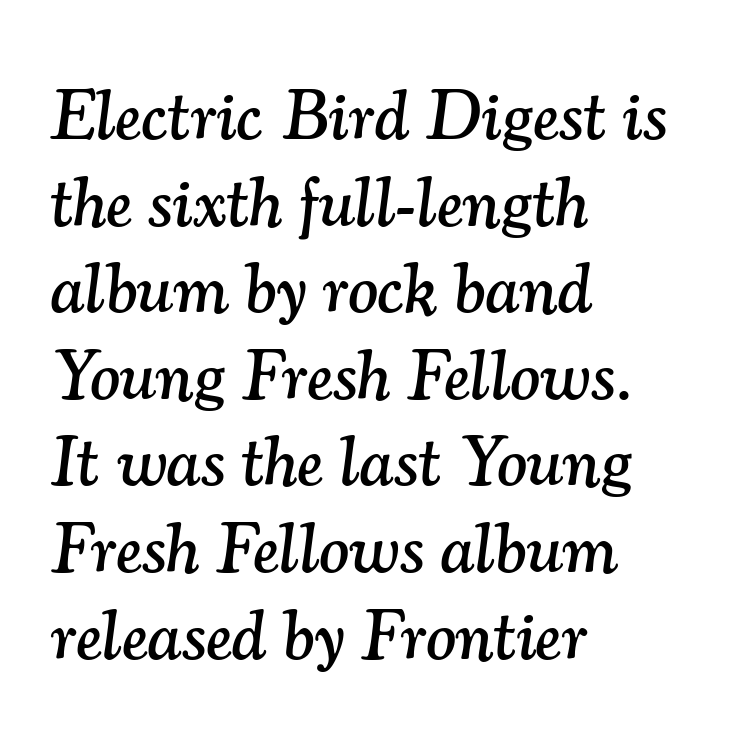
Alignment: flush left. Inter-character spacing is left at the font's built-in metrics. The specimen reads as italic at a glance. Just letters on the line, the space beneath them empty.
